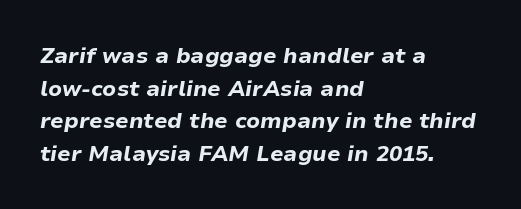
Anything drawn beneath the words? Only blank space. You could call the tracking neutral — neither tight nor loose. Whoever set this chose a conventional vertical rhythm. Designer's note — italics engaged.
